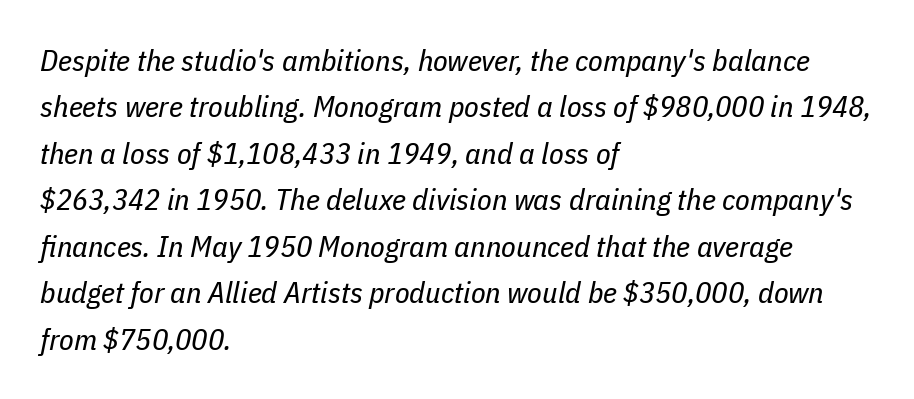
The image shows 30 px regular-weight, condensed type, italic (leaning right); set left-aligned, normal line spacing (1.55x), normal letter spacing, not underlined; low stroke contrast and a medium x-height.
